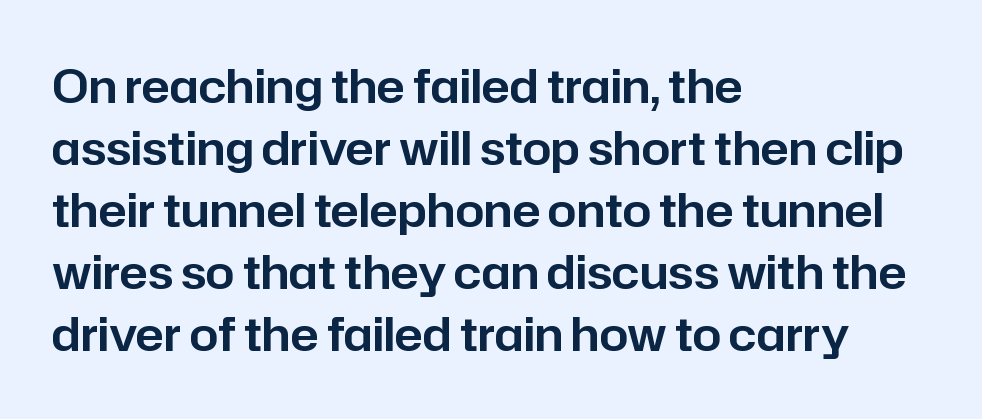
The baseline area is clear. A sans-serif font was chosen for this passage. Observe the ordinary spacing: letters are neighbours, not strangers. Ordinary non-slanted type is in use. These lines stack with their left ends in a neat column. Vertical spacing — default.
